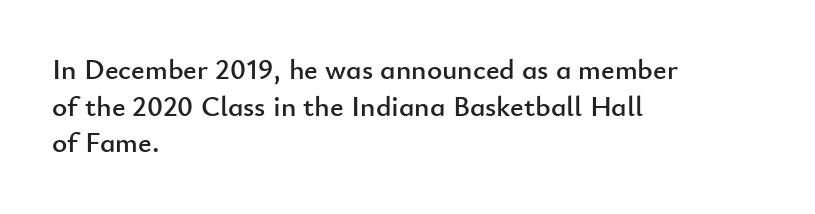
The passage shown is typeset with a sans-serif family. This rendering leaves character spacing at its baseline value. Regarding leading, the lines here are spaced in the standard way. The lines in this sample share a left origin and differ only in where they stop. Quick note: underline off. This is roman type, the default non-slanted kind.
